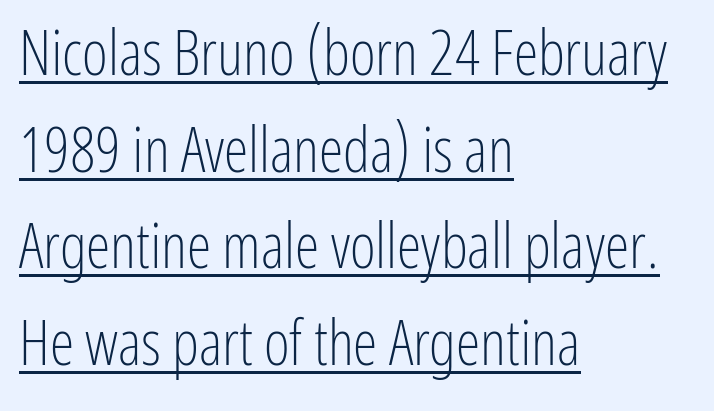
The image shows 62 px light, condensed sans-serif type, upright; set left-aligned, normal line spacing (1.56x), normal letter spacing, underlined; low stroke contrast and a medium x-height.
